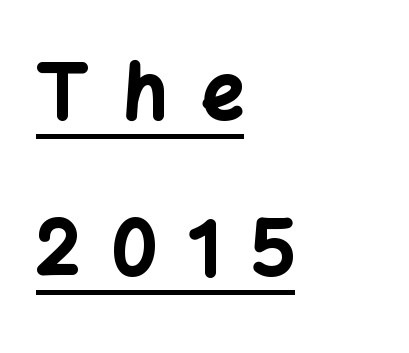
Q: Is the text bold? A: Yes.
Q: Is the text italic (slanted)? A: No, it is upright.
Q: Is the typeface a serif or a sans-serif typeface? A: Sans-serif.
Q: Is the text underlined? A: Yes.
Q: How is the paragraph aligned? A: Left-aligned.
Q: Is the spacing between letters normal or unusually wide? A: Unusually wide.
Q: Is the spacing between lines tight, normal or loose? A: Loose.
Q: Width (condensed, normal, or wide)? A: Normal.
Q: Stroke contrast? A: Low.
Q: x-height? A: Medium.
Q: Monospaced? A: No.
